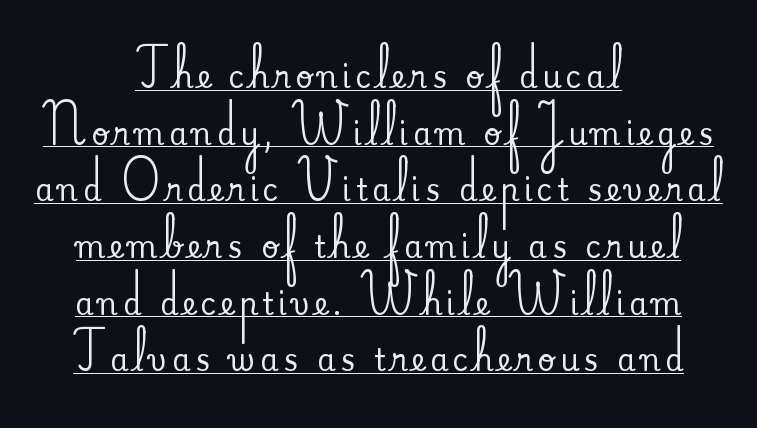
The image shows 30 px serif type, upright; set centered, line spacing 1.89x, underlined; medium stroke contrast and a small x-height.
